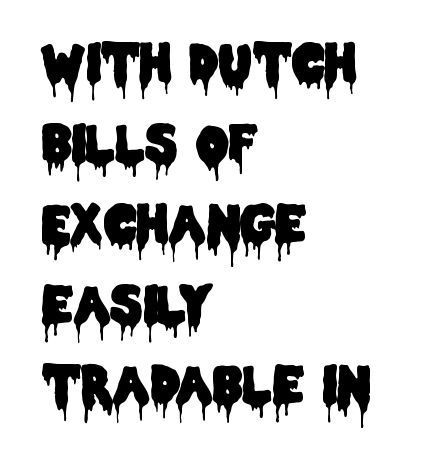
The image shows 51 px condensed sans-serif type, upright; set left-aligned, normal line spacing (1.58x), normal letter spacing, not underlined; low stroke contrast and a large x-height.
